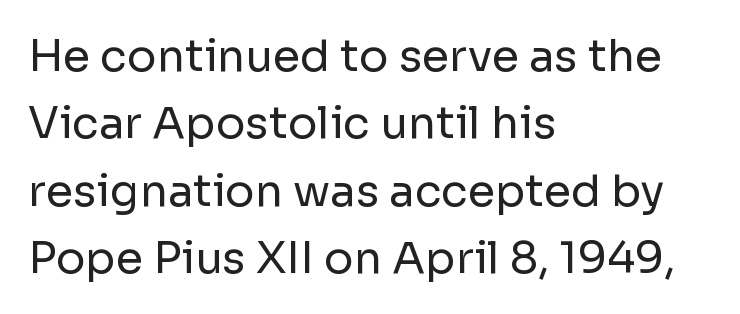
The image shows 44 px regular-weight sans-serif type, upright; set left-aligned, normal line spacing (1.53x), normal letter spacing, not underlined; low stroke contrast and a medium x-height.
